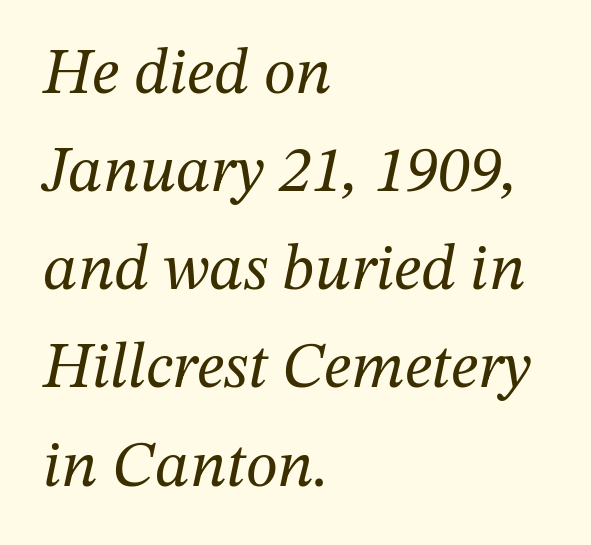
{"serif": "yes", "italic": "yes", "lean": "right", "slant_degrees": 12, "bold": "no", "weight": "regular", "width": "normal", "stroke_contrast": "medium", "x_height": "medium", "monospaced": "no", "underline": "no", "align": "left", "line_spacing": "normal", "line_spacing_ratio": 1.51, "letter_spacing": "normal", "letter_spacing_em": 0.0, "glyph_px": 65}
